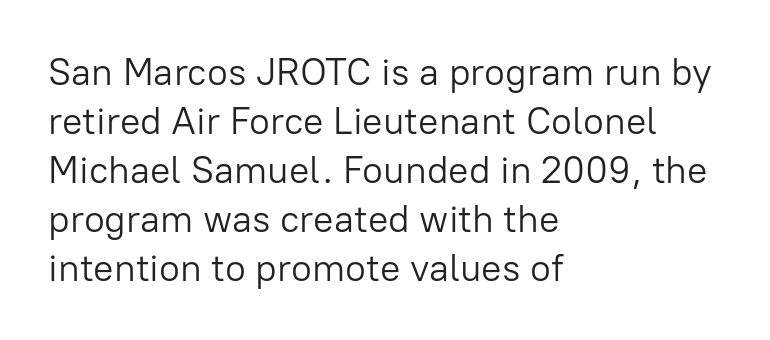
Q: Is the text bold? A: No.
Q: Is the text italic (slanted)? A: No, it is upright.
Q: Is the typeface a serif or a sans-serif typeface? A: Sans-serif.
Q: Is the text underlined? A: No.
Q: How is the paragraph aligned? A: Left-aligned.
Q: Is the spacing between letters normal or unusually wide? A: Normal.
Q: Is the spacing between lines tight, normal or loose? A: Normal.
Q: Width (condensed, normal, or wide)? A: Normal.
Q: Stroke contrast? A: Low.
Q: x-height? A: Medium.
Q: Monospaced? A: No.
